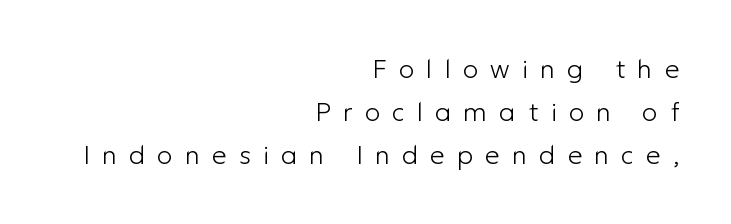
The image shows 26 px text type, upright; set right-aligned, normal line spacing (1.65x), unusually wide letter spacing (+0.47 em), not underlined.
